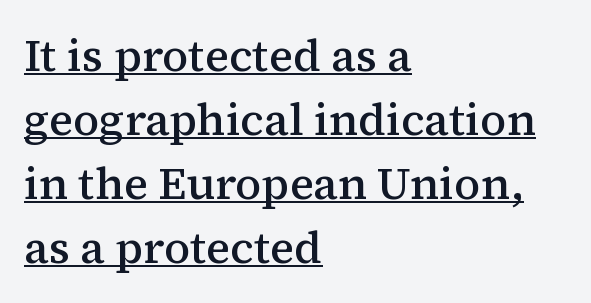
Q: Is the text bold? A: Semi-bold.
Q: Is the text italic (slanted)? A: No, it is upright.
Q: Is the typeface a serif or a sans-serif typeface? A: Serif.
Q: Is the text underlined? A: Yes.
Q: How is the paragraph aligned? A: Left-aligned.
Q: Is the spacing between letters normal or unusually wide? A: Normal.
Q: Is the spacing between lines tight, normal or loose? A: Normal.
Q: Width (condensed, normal, or wide)? A: Normal.
Q: Stroke contrast? A: Medium.
Q: x-height? A: Medium.
Q: Monospaced? A: No.
